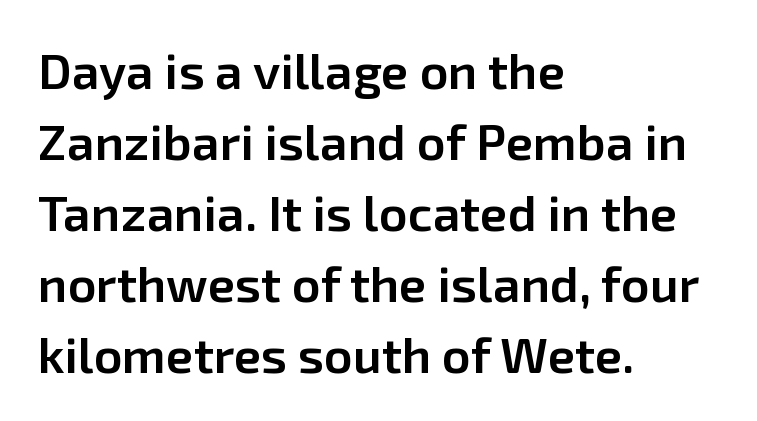
The image shows 50 px semibold sans-serif type, upright; set left-aligned, normal line spacing (1.42x), normal letter spacing, not underlined; low stroke contrast and a medium x-height.
